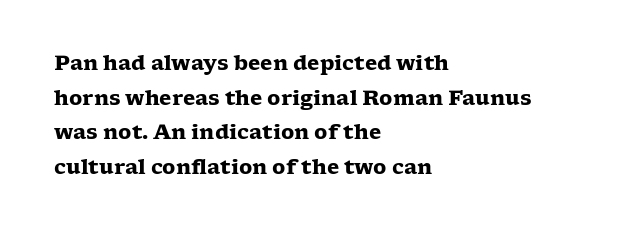
The image shows 20 px bold type, upright; set left-aligned, line spacing 1.73x, normal letter spacing, not underlined.
